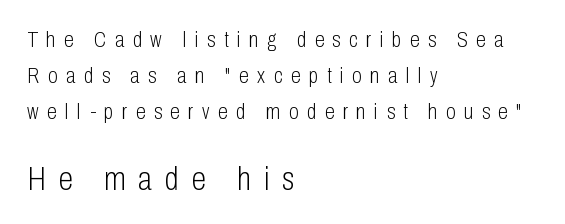
The passage shown stacks its lines at a standard gap. Italic? Not at all — the glyphs are vertical. Unlike a traditional serif, this face leaves its strokes unadorned. Anything drawn beneath the words? Only blank space.
